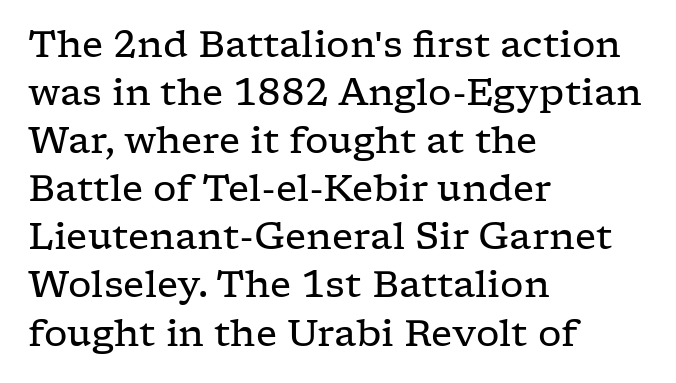
The image shows 37 px regular-weight, wide serif type, upright; set left-aligned, normal line spacing (1.3x), normal letter spacing, not underlined; low stroke contrast and a medium x-height.
